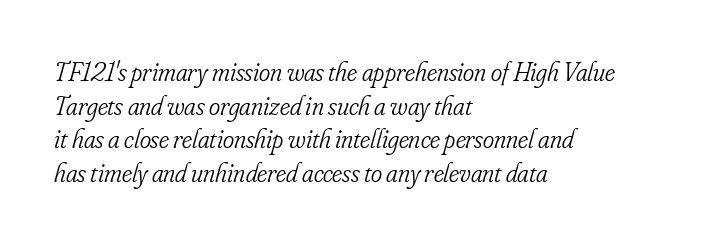
Q: Is the text bold? A: No.
Q: Is the text italic (slanted)? A: Yes, it leans right by about 16 degrees.
Q: Is the text underlined? A: No.
Q: How is the paragraph aligned? A: Left-aligned.
Q: Is the spacing between letters normal or unusually wide? A: Normal.
Q: Is the spacing between lines tight, normal or loose? A: Normal.
